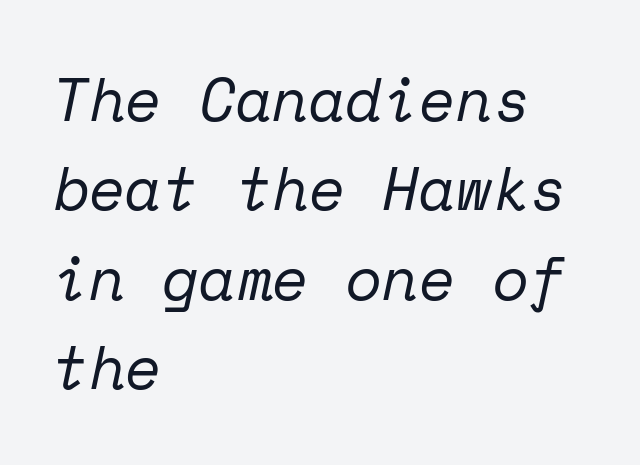
The face used here has a pronounced slope to its letters. The type is set solid horizontally, with unmodified tracking. Fixed-width glyphs throughout — classic coding-font behaviour. Nothing heavy about these letters — not bold at all.
